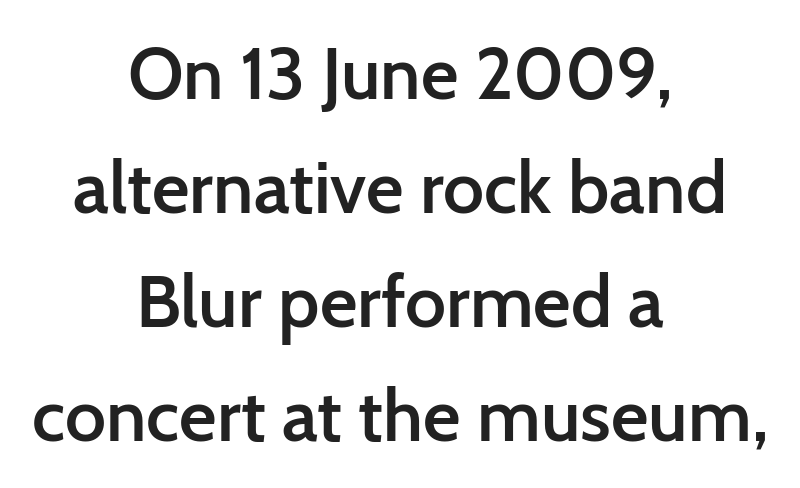
The image shows 73 px semibold sans-serif type, upright; set centered, normal line spacing (1.56x), normal letter spacing, not underlined; low stroke contrast and a medium x-height.
